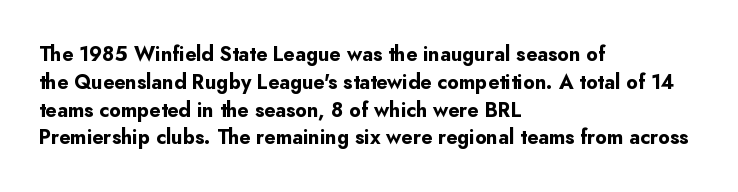
The image shows 20 px bold type, upright; set left-aligned, normal line spacing (1.39x), normal letter spacing, not underlined.
